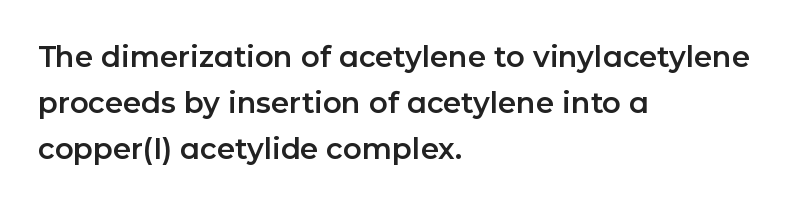
Note the varied advance widths — an 'i' is clearly narrower than an 'm'. Teacher's note: observe the even left margin — that is flush-left alignment. Students, note that the glyphs here touch the page at normal intervals. The line-height multiplier appears to be the usual default.
